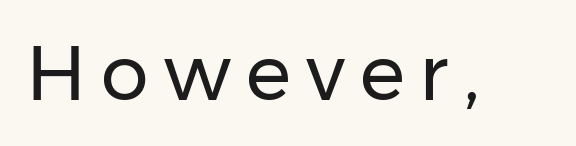
{"serif": "no", "italic": "no", "bold": "no", "weight": "regular", "width": "normal", "stroke_contrast": "low", "x_height": "medium", "monospaced": "no", "underline": "no", "letter_spacing": "wide", "letter_spacing_em": 0.2, "glyph_px": 76}
